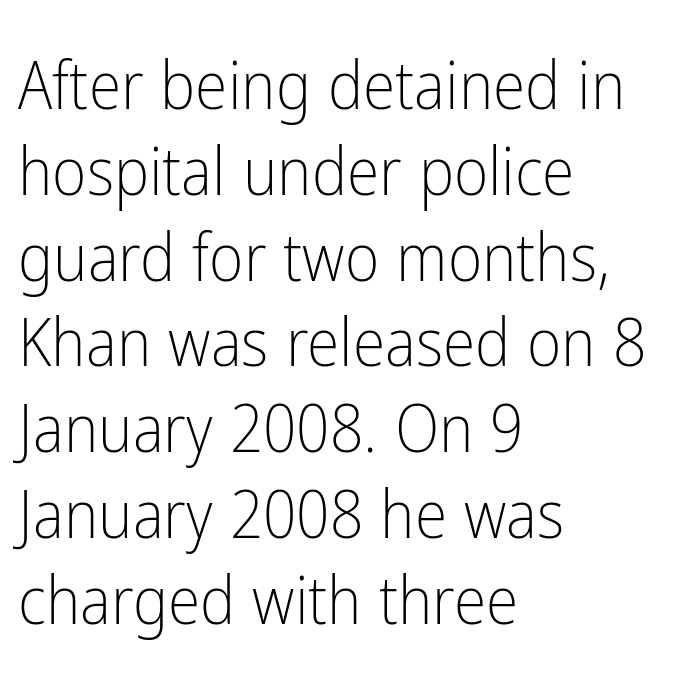
The image shows 66 px light, condensed sans-serif type, upright; set left-aligned, normal line spacing (1.3x), normal letter spacing, not underlined; low stroke contrast and a medium x-height.
